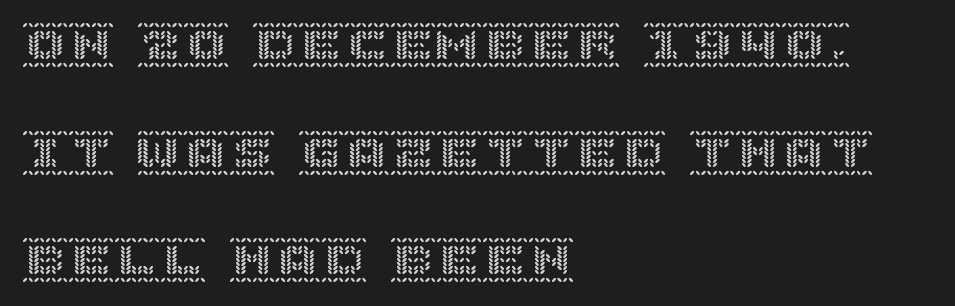
Q: Is the text italic (slanted)? A: No, it is upright.
Q: Is the text underlined? A: No.
Q: How is the paragraph aligned? A: Left-aligned.
Q: Is the spacing between letters normal or unusually wide? A: Normal.
Q: Is the spacing between lines tight, normal or loose? A: Loose.
Q: Width (condensed, normal, or wide)? A: Normal.
Q: x-height? A: Large.
